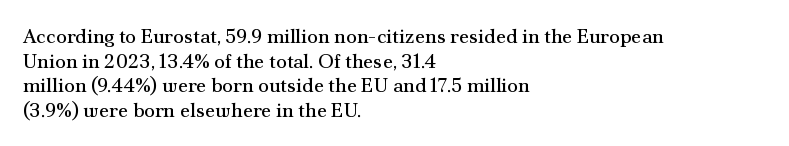
Casual observation: everything's shoved over to the left. This is not heavy type; no bold has been used. Italic? Not at all — the glyphs are vertical. The space beneath each line is pristine and unruled. No extra tracking has been applied to these lines.
